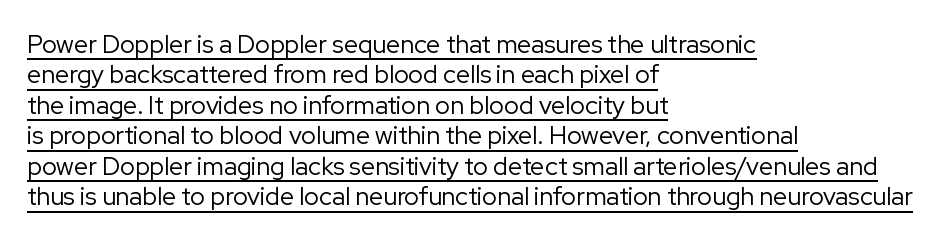
The image shows 25 px text type, upright; set left-aligned, line spacing 1.22x, normal letter spacing, underlined.
